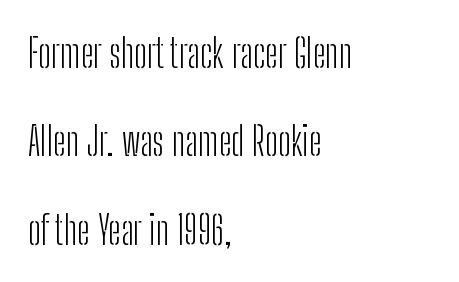
{"serif": "no", "italic": "no", "bold": "no", "weight": "light", "width": "condensed", "stroke_contrast": "low", "x_height": "medium", "monospaced": "no", "underline": "no", "align": "left", "line_spacing": "loose", "line_spacing_ratio": 2.21, "letter_spacing": "normal", "letter_spacing_em": 0.0, "glyph_px": 40}
